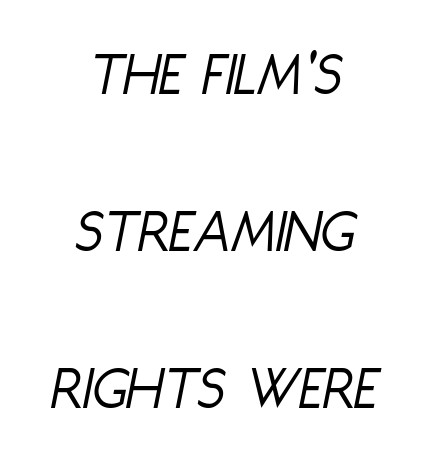
Bold? No — there's no thickening of the strokes. Nobody touched the tracking dial on this one. These lines are rendered in a variable-pitch font. Underline: absent.
